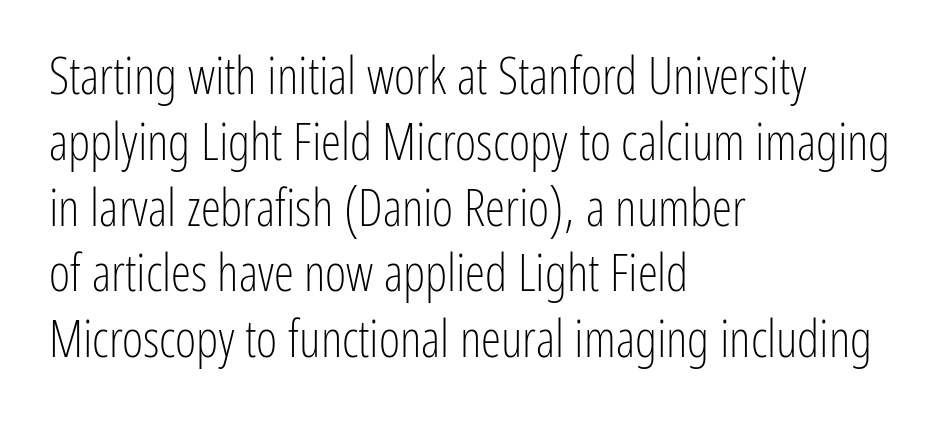
{"serif": "no", "italic": "no", "bold": "no", "weight": "light", "width": "condensed", "stroke_contrast": "low", "x_height": "medium", "monospaced": "no", "underline": "no", "align": "left", "line_spacing": "normal", "line_spacing_ratio": 1.29, "letter_spacing": "normal", "letter_spacing_em": 0.0, "glyph_px": 51}
